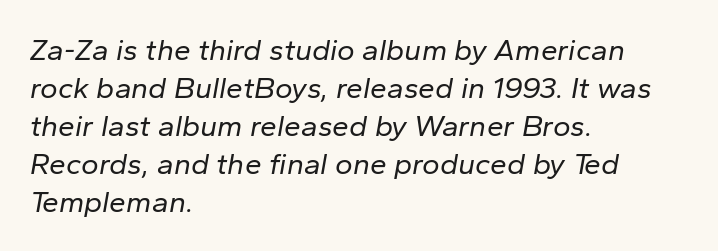
Descenders are the only things crossing below the line. Is the type slanted? Yes — the strokes lean at a clear angle. Horizontal alignment here is leftward, the default for most running prose. The weight would be labelled regular, book, light, or lighter still. A typesetter would call this leading conventional body-copy spacing. Think of a printed novel: that variable character pitch is what you see here.
